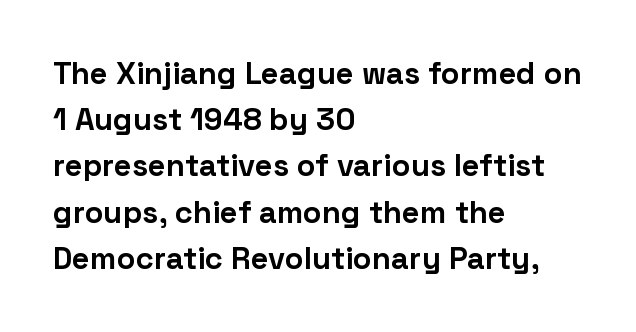
{"serif": "no", "italic": "no", "bold": "yes", "weight": "bold", "width": "normal", "stroke_contrast": "low", "x_height": "medium", "monospaced": "no", "underline": "no", "align": "left", "line_spacing": "normal", "line_spacing_ratio": 1.49, "letter_spacing": "normal", "letter_spacing_em": 0.0, "glyph_px": 31}
